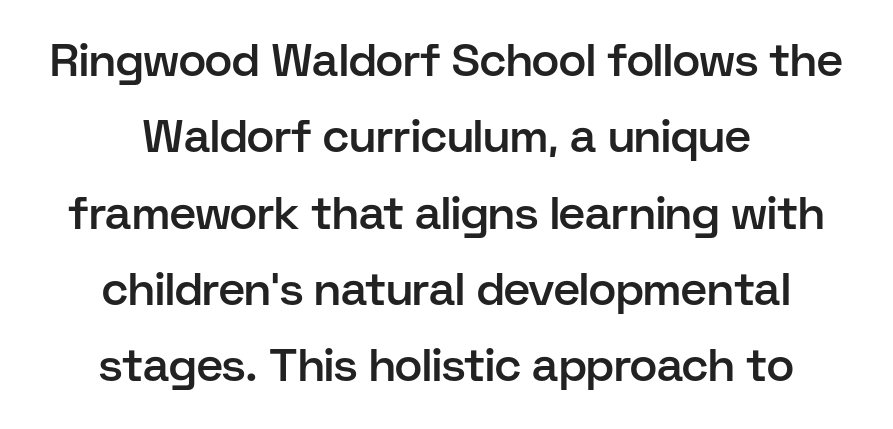
The image shows 46 px semibold sans-serif type, upright; set centered, normal line spacing (1.66x), normal letter spacing, not underlined; low stroke contrast and a medium x-height.
